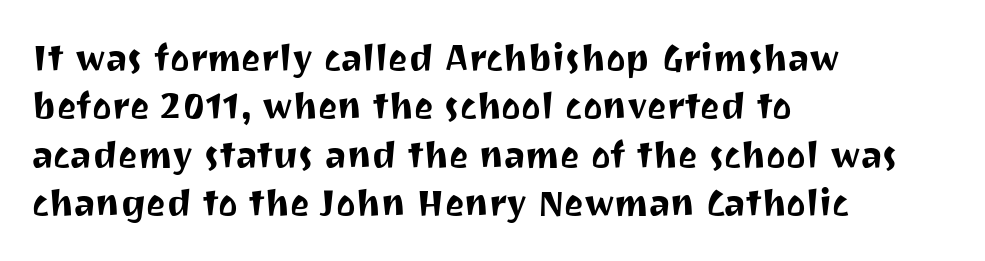
{"serif": "no", "italic": "no", "width": "normal", "stroke_contrast": "medium", "x_height": "medium", "monospaced": "no", "underline": "no", "align": "left", "line_spacing": "normal", "line_spacing_ratio": 1.31, "letter_spacing": "normal", "letter_spacing_em": 0.0, "glyph_px": 37}
